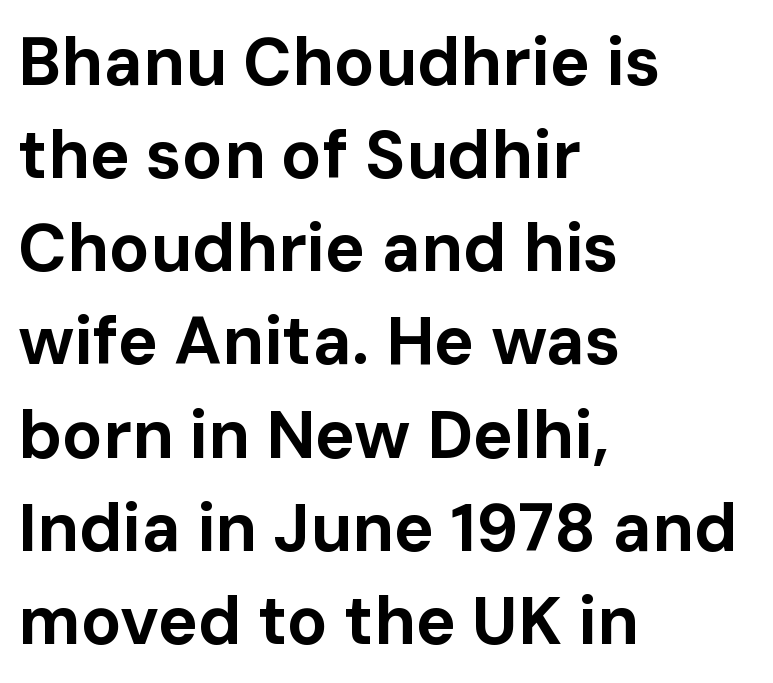
Q: Is the text bold? A: Yes.
Q: Is the text italic (slanted)? A: No, it is upright.
Q: Is the typeface a serif or a sans-serif typeface? A: Sans-serif.
Q: Is the text underlined? A: No.
Q: How is the paragraph aligned? A: Left-aligned.
Q: Is the spacing between letters normal or unusually wide? A: Normal.
Q: Is the spacing between lines tight, normal or loose? A: Normal.
Q: Width (condensed, normal, or wide)? A: Normal.
Q: Stroke contrast? A: Low.
Q: x-height? A: Medium.
Q: Monospaced? A: No.
